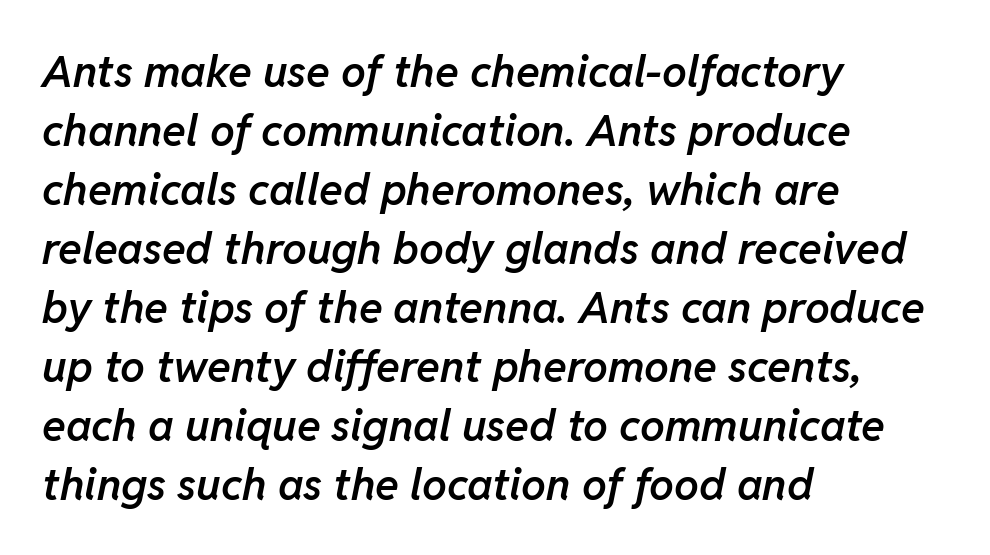
Q: Is the text bold? A: Semi-bold.
Q: Is the text italic (slanted)? A: Yes, it leans right by about 11 degrees.
Q: Is the text underlined? A: No.
Q: How is the paragraph aligned? A: Left-aligned.
Q: Is the spacing between letters normal or unusually wide? A: Normal.
Q: Is the spacing between lines tight, normal or loose? A: Normal.
Q: Width (condensed, normal, or wide)? A: Normal.
Q: Stroke contrast? A: Low.
Q: x-height? A: Medium.
Q: Monospaced? A: No.
